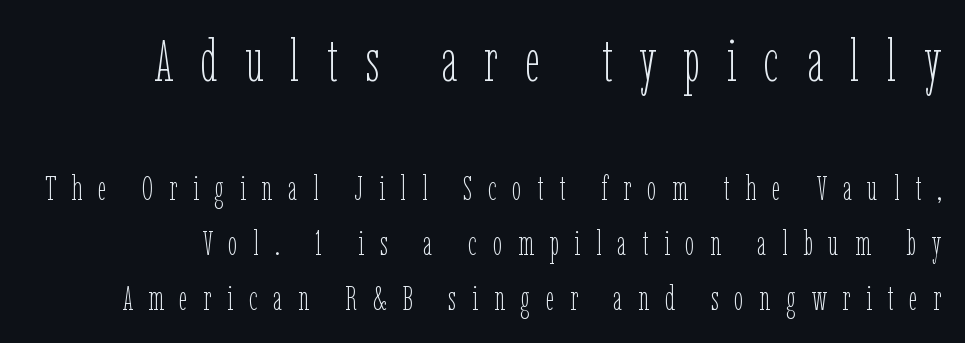
{"italic": "no", "bold": "no", "weight": "thin", "width": "condensed", "stroke_contrast": "low", "x_height": "medium", "monospaced": "no", "underline": "no", "line_spacing": "normal", "line_spacing_ratio": 1.62, "letter_spacing": "wide", "letter_spacing_em": 0.46, "larger_block": "first", "size_ratio": 1.74, "glyph_px": 59}
